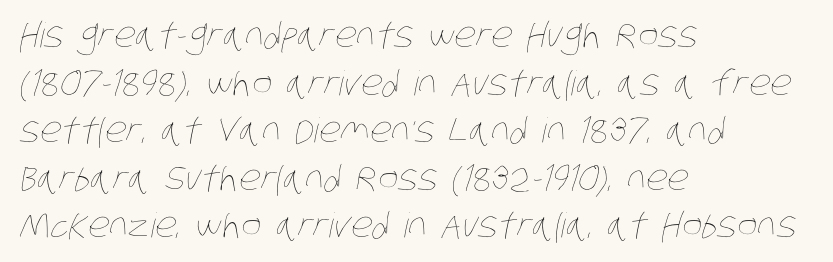
{"bold": "no", "weight": "thin", "width": "condensed", "stroke_contrast": "low", "x_height": "large", "monospaced": "no", "underline": "no", "align": "left", "line_spacing": "normal", "line_spacing_ratio": 1.4, "letter_spacing": "normal", "letter_spacing_em": 0.0, "glyph_px": 34}
